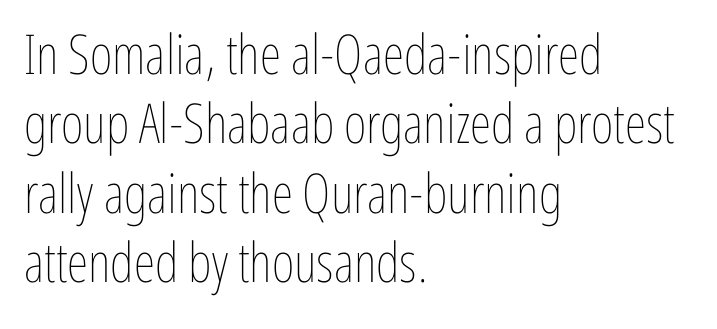
Q: Is the text bold? A: No.
Q: Is the text italic (slanted)? A: No, it is upright.
Q: Is the text underlined? A: No.
Q: How is the paragraph aligned? A: Left-aligned.
Q: Is the spacing between letters normal or unusually wide? A: Normal.
Q: Is the spacing between lines tight, normal or loose? A: Normal.
Q: Width (condensed, normal, or wide)? A: Condensed.
Q: Stroke contrast? A: Low.
Q: x-height? A: Medium.
Q: Monospaced? A: No.
